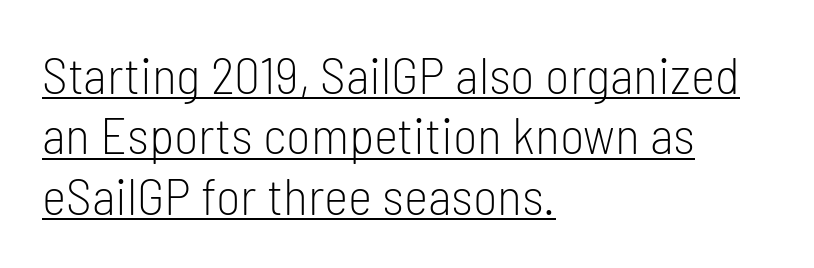
Q: Is the text bold? A: No.
Q: Is the text italic (slanted)? A: No, it is upright.
Q: Is the typeface a serif or a sans-serif typeface? A: Sans-serif.
Q: Is the text underlined? A: Yes.
Q: How is the paragraph aligned? A: Left-aligned.
Q: Is the spacing between letters normal or unusually wide? A: Normal.
Q: Width (condensed, normal, or wide)? A: Condensed.
Q: Stroke contrast? A: Low.
Q: x-height? A: Medium.
Q: Monospaced? A: No.
